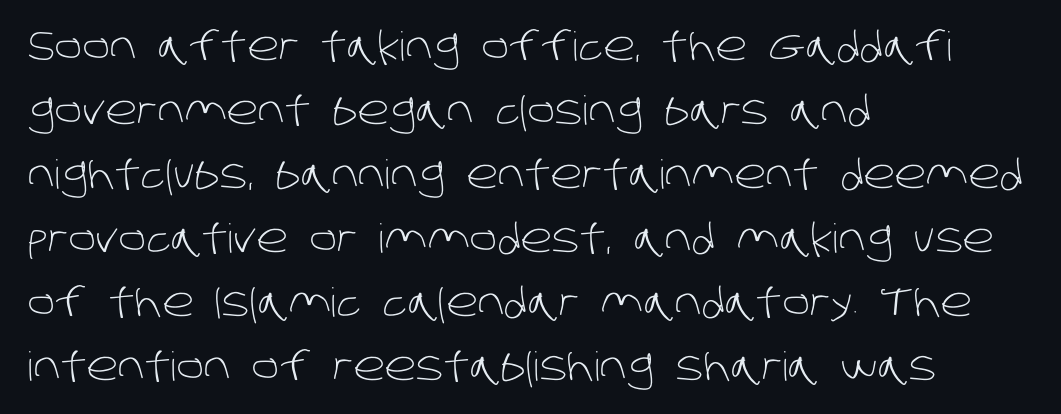
The image shows 40 px light sans-serif type; set left-aligned, normal line spacing (1.6x), normal letter spacing, not underlined; low stroke contrast and a large x-height.
